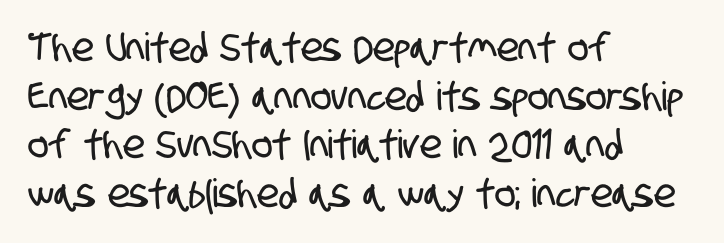
Do the characters align in a grid? No, the font is proportional. The setting favours the left margin, as ordinary paragraphs usually do. Type without underlining. Students, observe: this is what conventionally led text looks like.
